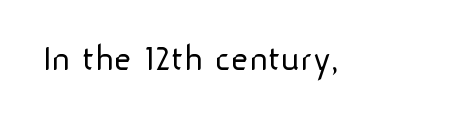
The image shows 39 px light sans-serif type, upright; set normal letter spacing, not underlined; low stroke contrast and a medium x-height.
